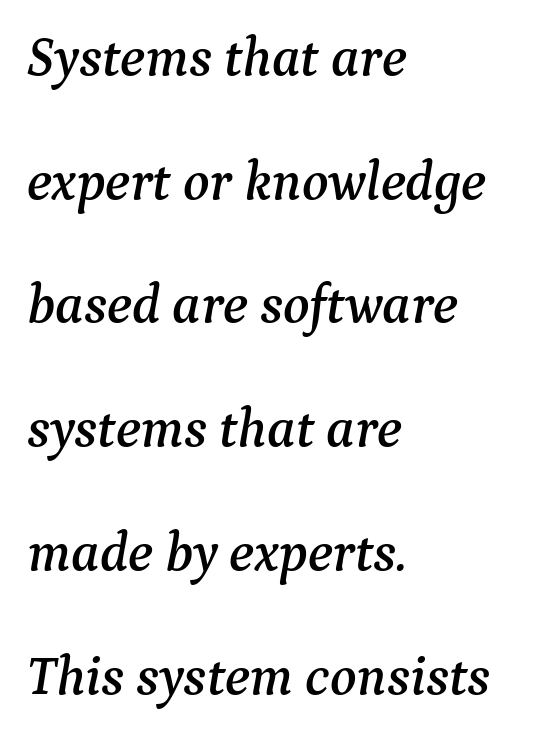
Q: Is the text italic (slanted)? A: Yes, it leans right by about 9 degrees.
Q: Is the typeface a serif or a sans-serif typeface? A: Serif.
Q: Is the text underlined? A: No.
Q: How is the paragraph aligned? A: Left-aligned.
Q: Is the spacing between letters normal or unusually wide? A: Normal.
Q: Is the spacing between lines tight, normal or loose? A: Loose.
Q: Width (condensed, normal, or wide)? A: Normal.
Q: Stroke contrast? A: Medium.
Q: x-height? A: Medium.
Q: Monospaced? A: No.
